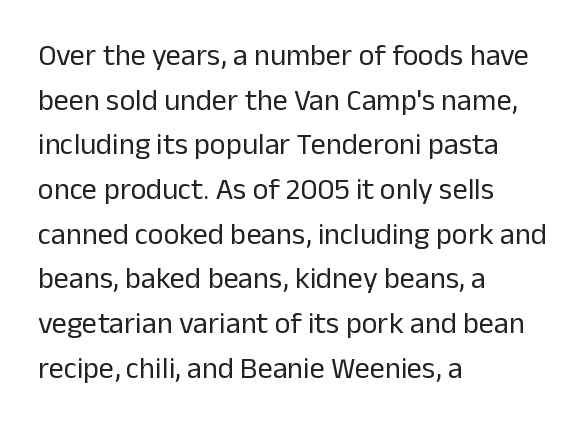
Q: Is the text bold? A: No.
Q: Is the text italic (slanted)? A: No, it is upright.
Q: Is the typeface a serif or a sans-serif typeface? A: Sans-serif.
Q: Is the text underlined? A: No.
Q: How is the paragraph aligned? A: Left-aligned.
Q: Is the spacing between letters normal or unusually wide? A: Normal.
Q: Is the spacing between lines tight, normal or loose? A: Normal.
Q: Width (condensed, normal, or wide)? A: Normal.
Q: Stroke contrast? A: Low.
Q: x-height? A: Medium.
Q: Monospaced? A: No.
